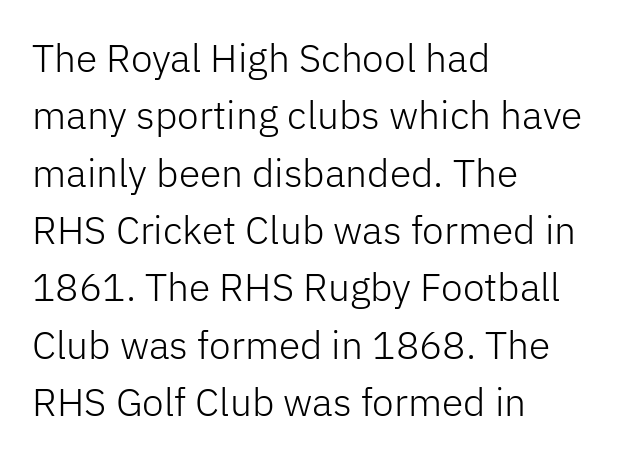
Q: Is the text bold? A: No.
Q: Is the text italic (slanted)? A: No, it is upright.
Q: Is the typeface a serif or a sans-serif typeface? A: Sans-serif.
Q: Is the text underlined? A: No.
Q: How is the paragraph aligned? A: Left-aligned.
Q: Is the spacing between letters normal or unusually wide? A: Normal.
Q: Is the spacing between lines tight, normal or loose? A: Normal.
Q: Width (condensed, normal, or wide)? A: Normal.
Q: Stroke contrast? A: Low.
Q: x-height? A: Medium.
Q: Monospaced? A: No.
